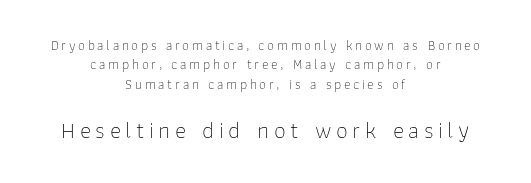
{"italic": "no", "bold": "no", "underline": "no", "align": "center", "line_spacing": "normal", "line_spacing_ratio": 1.38, "larger_block": "second", "size_ratio": 1.71, "glyph_px": 24}
